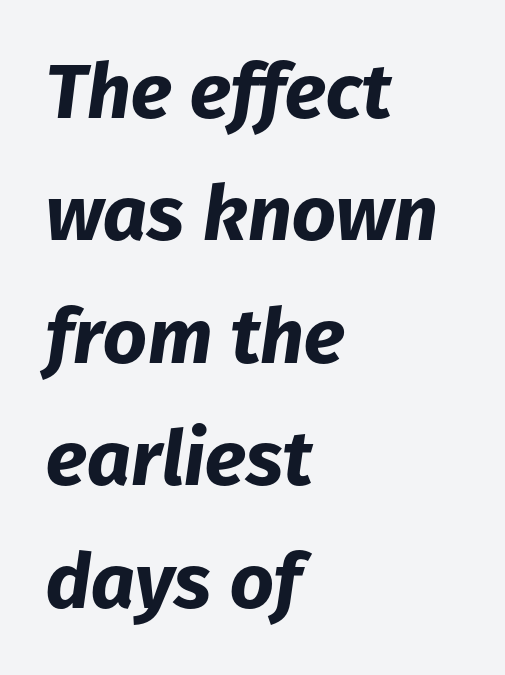
Heavy-handed strokes throughout: this text is bold. Do the characters align in a grid? No, the font is proportional. The strip under each line holds only bare page. In terms of posture, this sample is oblique. Nothing unusual about the tracking: characters are spaced as the font intends. Notice how descenders clear the ascenders below comfortably — that's standard leading.
